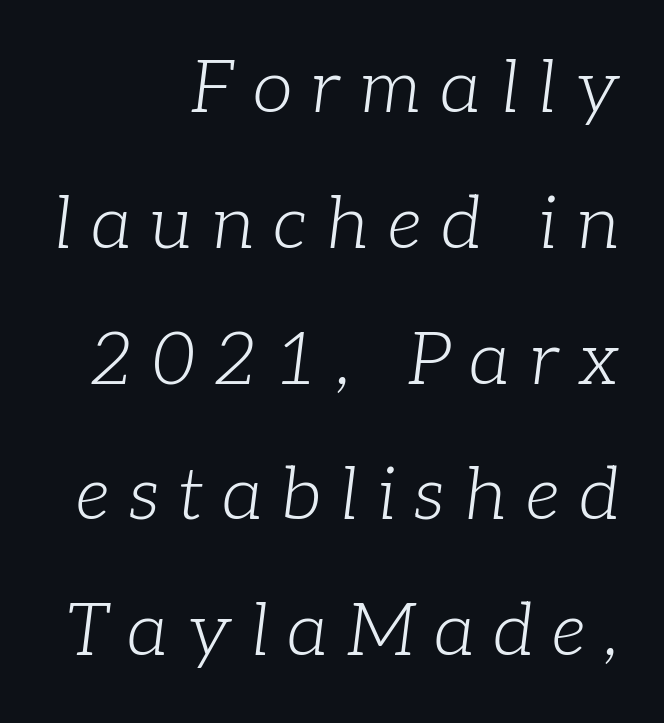
Q: Is the text bold? A: No.
Q: Is the text italic (slanted)? A: Yes, it leans right by about 7 degrees.
Q: Is the typeface a serif or a sans-serif typeface? A: Serif.
Q: Is the text underlined? A: No.
Q: How is the paragraph aligned? A: Right-aligned.
Q: Is the spacing between letters normal or unusually wide? A: Unusually wide.
Q: Width (condensed, normal, or wide)? A: Normal.
Q: Stroke contrast? A: Low.
Q: x-height? A: Medium.
Q: Monospaced? A: No.
